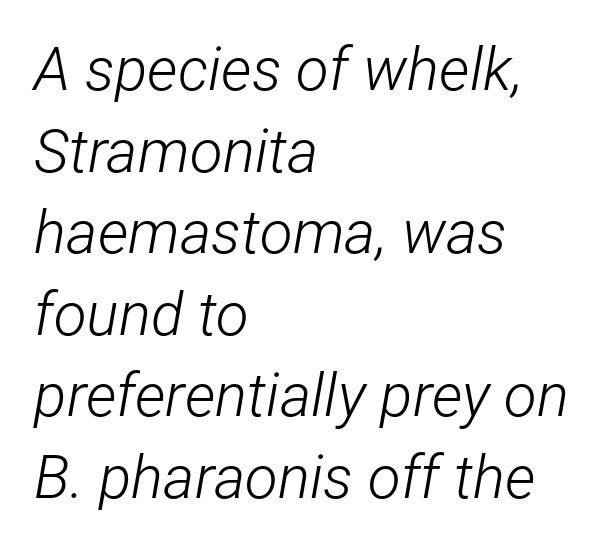
The image shows 60 px light, condensed type, italic (leaning right); set left-aligned, normal line spacing (1.36x), normal letter spacing, not underlined; low stroke contrast and a medium x-height.
